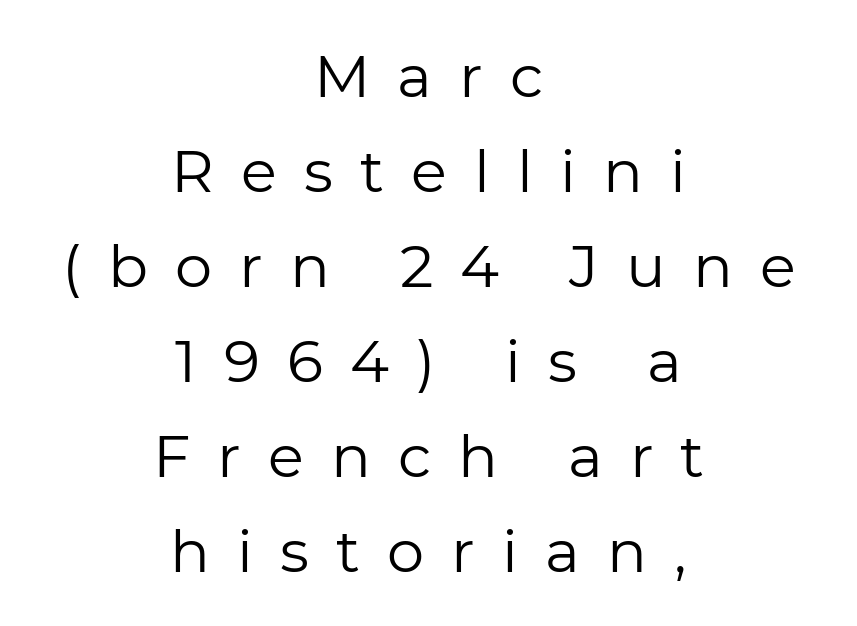
Q: Is the text bold? A: No.
Q: Is the text italic (slanted)? A: No, it is upright.
Q: Is the typeface a serif or a sans-serif typeface? A: Sans-serif.
Q: Is the text underlined? A: No.
Q: How is the paragraph aligned? A: Centered.
Q: Is the spacing between letters normal or unusually wide? A: Unusually wide.
Q: Is the spacing between lines tight, normal or loose? A: Normal.
Q: Width (condensed, normal, or wide)? A: Normal.
Q: Stroke contrast? A: Low.
Q: x-height? A: Medium.
Q: Monospaced? A: No.
